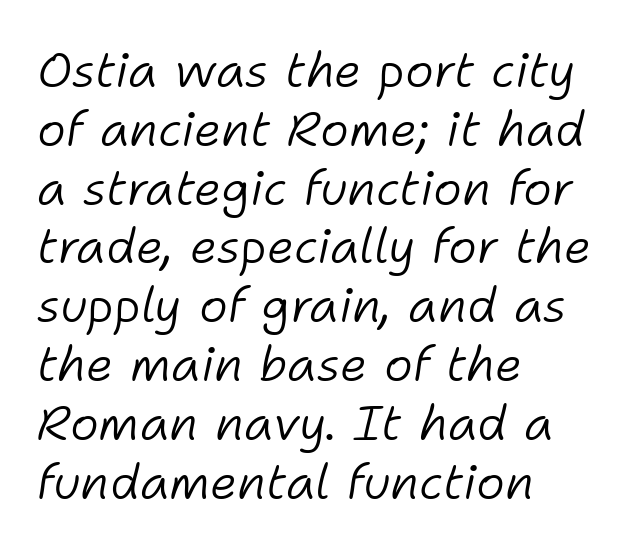
Q: Is the text bold? A: No.
Q: Is the text italic (slanted)? A: Yes, it leans right by about 11 degrees.
Q: Is the text underlined? A: No.
Q: How is the paragraph aligned? A: Left-aligned.
Q: Is the spacing between letters normal or unusually wide? A: Normal.
Q: Width (condensed, normal, or wide)? A: Normal.
Q: Stroke contrast? A: Low.
Q: x-height? A: Medium.
Q: Monospaced? A: No.
